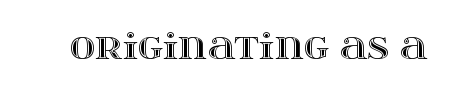
Here the designer chose a conventional face with non-uniform glyph widths. Anything drawn beneath the words? Only blank space. The lettering stays uniformly vertical, giving the passage a roman look. Letter spacing: default.
